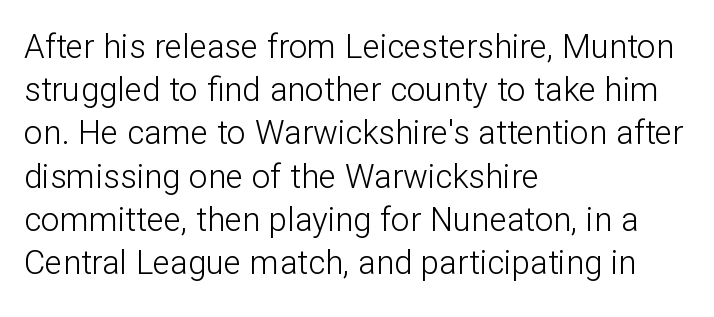
The passage shown is not bold in any degree. Spacing verdict: proportional, widths tailored to each character. Quick note: underline off. Short and long lines alike share a common starting point at left. The passage shown has conventional tracking throughout.
